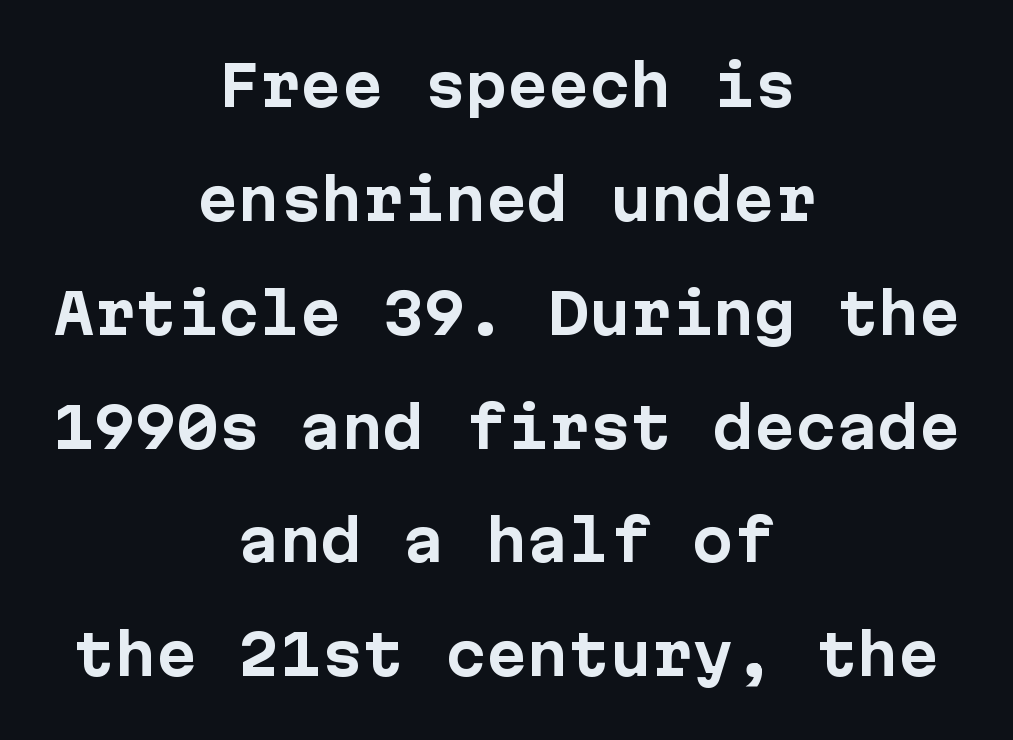
{"serif": "no", "italic": "no", "bold": "yes", "weight": "bold", "width": "normal", "stroke_contrast": "low", "x_height": "medium", "monospaced": "yes", "underline": "no", "align": "center", "line_spacing": "loose", "line_spacing_ratio": 2.07, "letter_spacing": "normal", "letter_spacing_em": 0.0, "glyph_px": 55}
